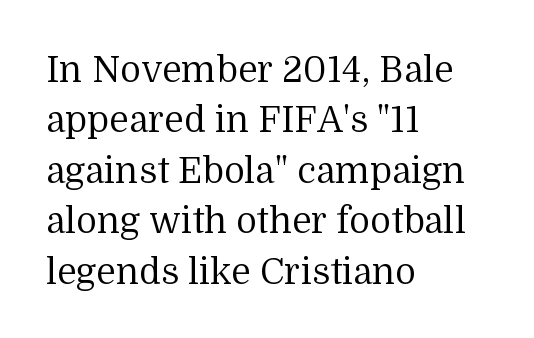
{"serif": "yes", "italic": "no", "bold": "no", "weight": "regular", "width": "normal", "stroke_contrast": "medium", "x_height": "medium", "monospaced": "no", "underline": "no", "align": "left", "line_spacing": "normal", "line_spacing_ratio": 1.4, "letter_spacing": "normal", "letter_spacing_em": 0.0, "glyph_px": 36}
